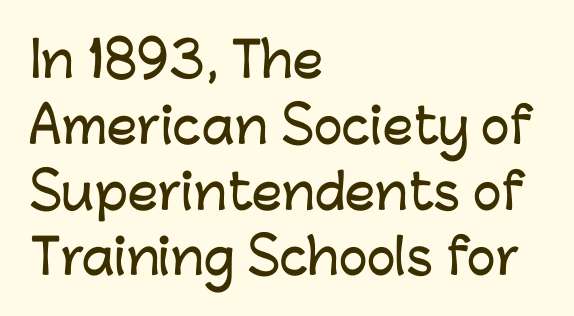
{"serif": "no", "italic": "no", "width": "normal", "stroke_contrast": "low", "x_height": "medium", "monospaced": "no", "underline": "no", "align": "left", "line_spacing": "normal", "line_spacing_ratio": 1.37, "letter_spacing": "normal", "letter_spacing_em": 0.0, "glyph_px": 48}
